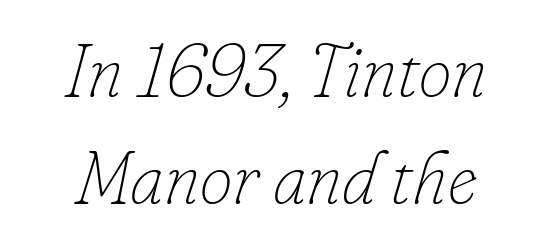
Q: Is the text bold? A: No.
Q: Is the text italic (slanted)? A: Yes, it leans right by about 16 degrees.
Q: Is the text underlined? A: No.
Q: How is the paragraph aligned? A: Centered.
Q: Is the spacing between letters normal or unusually wide? A: Normal.
Q: Is the spacing between lines tight, normal or loose? A: Normal.
Q: Width (condensed, normal, or wide)? A: Normal.
Q: Stroke contrast? A: Low.
Q: x-height? A: Small.
Q: Monospaced? A: No.
